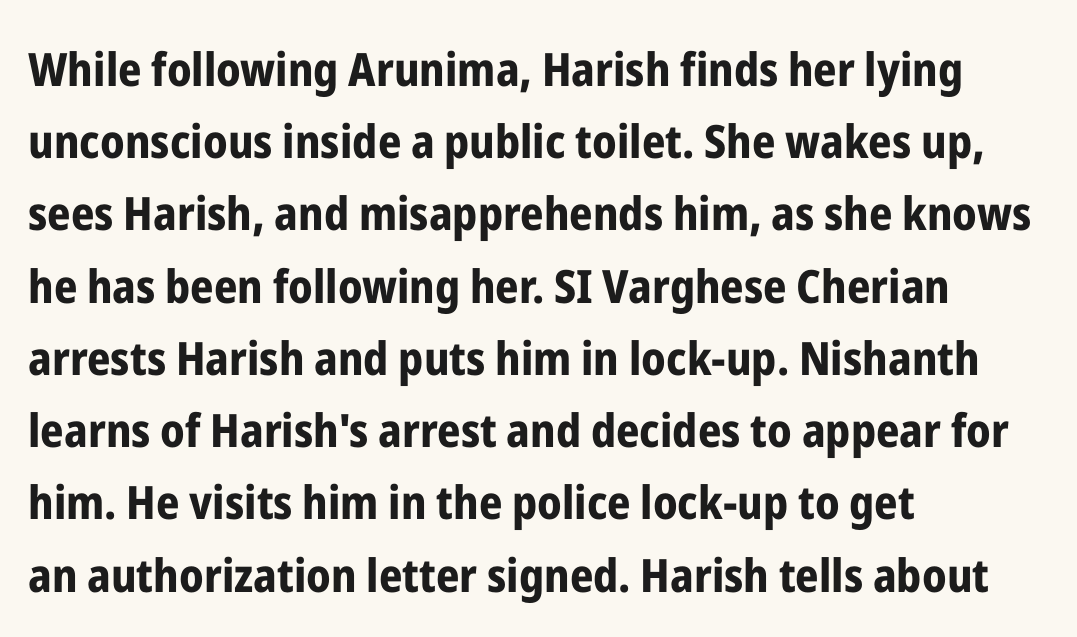
Is the block centered? No — it sits flush against the left margin. Rendered with straight, roman letterforms. In terms of letterform style, serifs are entirely absent. The specimen omits any rule beneath the text block's lines. Strong, thick strokes mark this as bold type.
